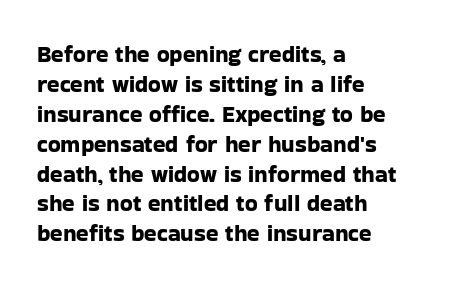
{"italic": "no", "underline": "no", "align": "left", "line_spacing": "normal", "line_spacing_ratio": 1.3, "letter_spacing": "normal", "letter_spacing_em": 0.0, "glyph_px": 23}
